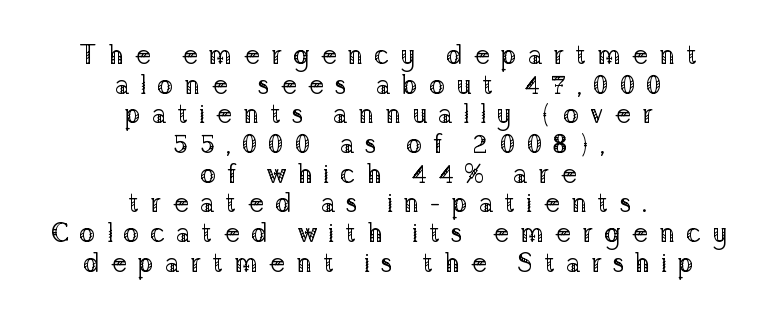
Each line is balanced around a shared central axis. Rule under the text: the space is simply empty. On a weight scale, this lands at 450 or below. Italic: no, the glyphs are upright roman. Tracking here is generous; glyphs stand well apart from one another.
